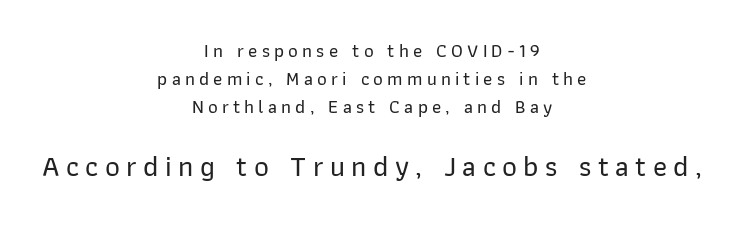
Compare the two chunks: the lower has the greater cap height. Short and long lines alike share a common midpoint. The face used here is proportionally spaced, like ordinary book or web type. The lettering holds an erect, upright posture throughout. Quick note: underline off. Students, note that the glyphs here are deliberately spaced far apart.
